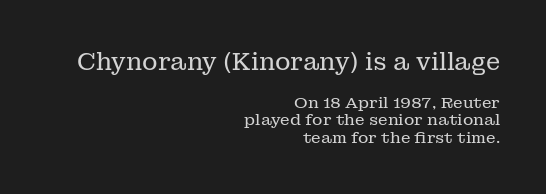
Weight: regular or lighter. Casual observation: everything's shoved over to the right. The face used here appears at its bigger size in the upper chunk. Posture: straight, roman, zero tilt. Beneath every word, the page is bare. The letters sit at their default tracking, neither squeezed nor spread.
